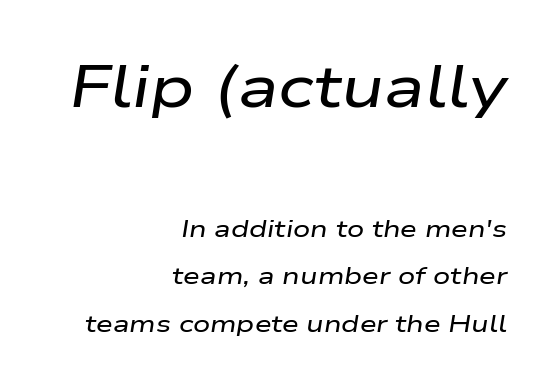
Q: Is the text italic (slanted)? A: Yes, it leans right by about 9 degrees.
Q: Is the text underlined? A: No.
Q: How is the paragraph aligned? A: Right-aligned.
Q: Is the spacing between letters normal or unusually wide? A: Normal.
Q: Is the spacing between lines tight, normal or loose? A: Loose.
Q: Which block of text is set in a larger size, the first (top) or the second (bottom)? A: The first (top) one.
Q: Width (condensed, normal, or wide)? A: Wide.
Q: Stroke contrast? A: Low.
Q: x-height? A: Medium.
Q: Monospaced? A: No.
